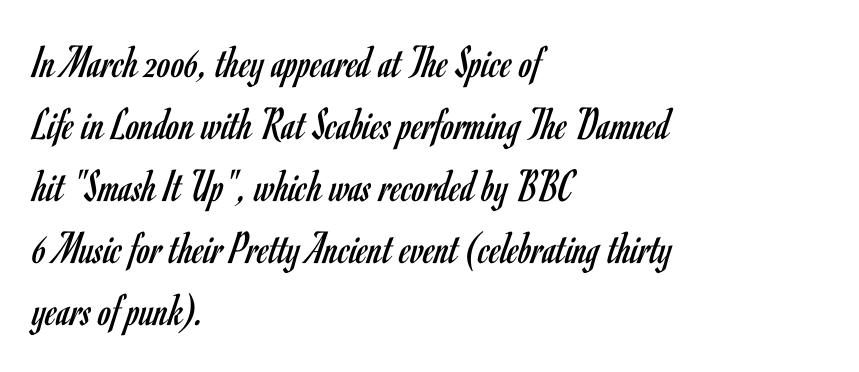
{"serif": "no", "bold": "no", "weight": "regular", "width": "condensed", "stroke_contrast": "low", "x_height": "small", "monospaced": "no", "underline": "no", "align": "left", "line_spacing": "normal", "line_spacing_ratio": 1.32, "letter_spacing": "normal", "letter_spacing_em": 0.0, "glyph_px": 47}
